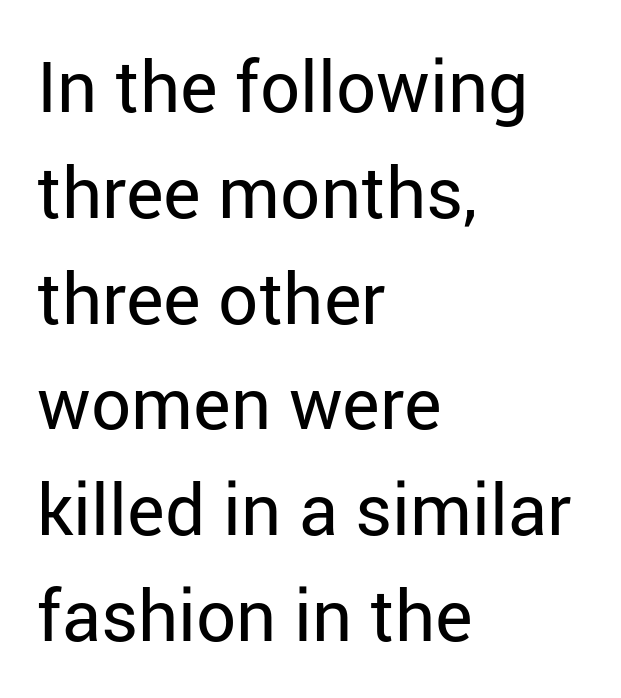
Q: Is the text bold? A: No.
Q: Is the text italic (slanted)? A: No, it is upright.
Q: Is the typeface a serif or a sans-serif typeface? A: Sans-serif.
Q: Is the text underlined? A: No.
Q: How is the paragraph aligned? A: Left-aligned.
Q: Is the spacing between letters normal or unusually wide? A: Normal.
Q: Is the spacing between lines tight, normal or loose? A: Normal.
Q: Width (condensed, normal, or wide)? A: Normal.
Q: Stroke contrast? A: Low.
Q: x-height? A: Medium.
Q: Monospaced? A: No.
